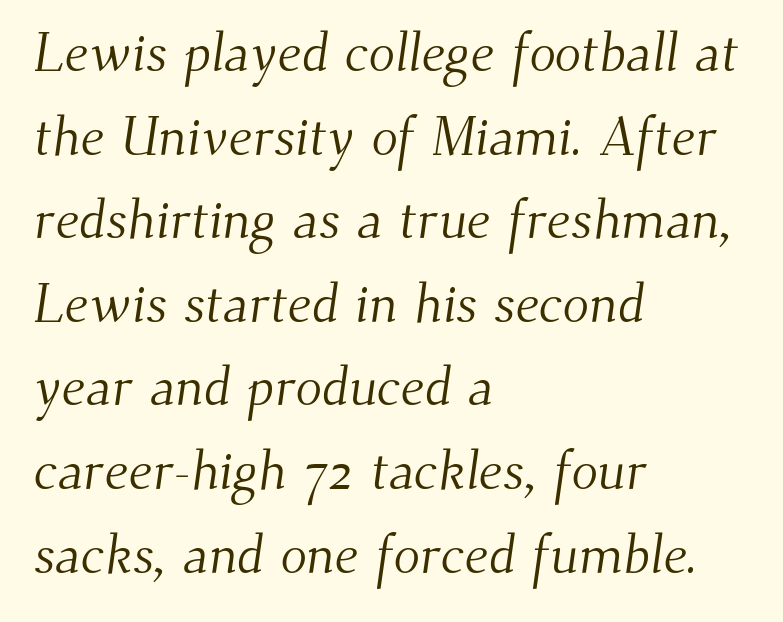
Beneath every word, the page is bare. Weight class: somewhere from thin through regular. These lines sit exactly where default settings would place them. Does the copy run flush right? No — it runs flush left. Varying glyph widths throughout — classic text-font behaviour.
